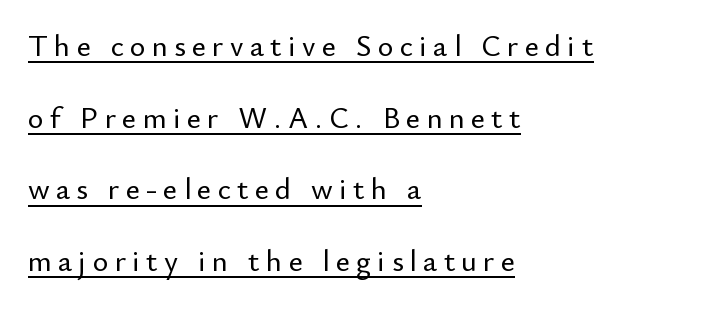
Q: Is the text italic (slanted)? A: No, it is upright.
Q: Is the typeface a serif or a sans-serif typeface? A: Sans-serif.
Q: Is the text underlined? A: Yes.
Q: How is the paragraph aligned? A: Left-aligned.
Q: Is the spacing between letters normal or unusually wide? A: Unusually wide.
Q: Is the spacing between lines tight, normal or loose? A: Loose.
Q: Width (condensed, normal, or wide)? A: Normal.
Q: Stroke contrast? A: Low.
Q: x-height? A: Small.
Q: Monospaced? A: No.
